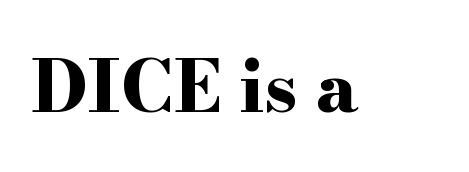
{"serif": "yes", "italic": "no", "bold": "yes", "weight": "bold", "width": "wide", "stroke_contrast": "high", "x_height": "small", "monospaced": "no", "underline": "no", "letter_spacing": "normal", "letter_spacing_em": 0.0, "glyph_px": 72}
